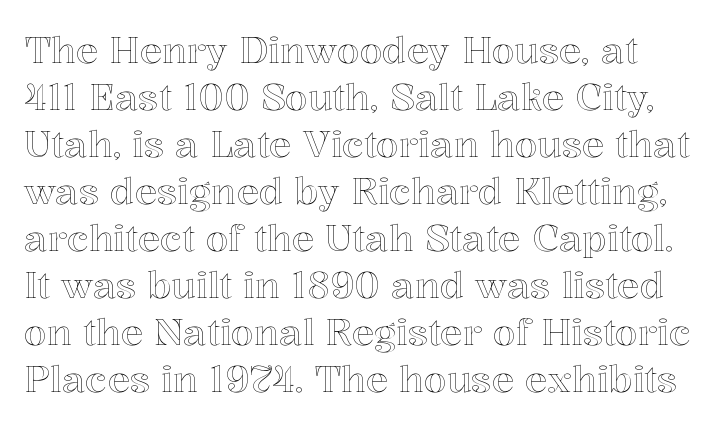
Q: Is the text italic (slanted)? A: No, it is upright.
Q: Is the text underlined? A: No.
Q: Is the spacing between letters normal or unusually wide? A: Normal.
Q: Is the spacing between lines tight, normal or loose? A: Normal.
Q: Width (condensed, normal, or wide)? A: Normal.
Q: x-height? A: Medium.
Q: Monospaced? A: No.
